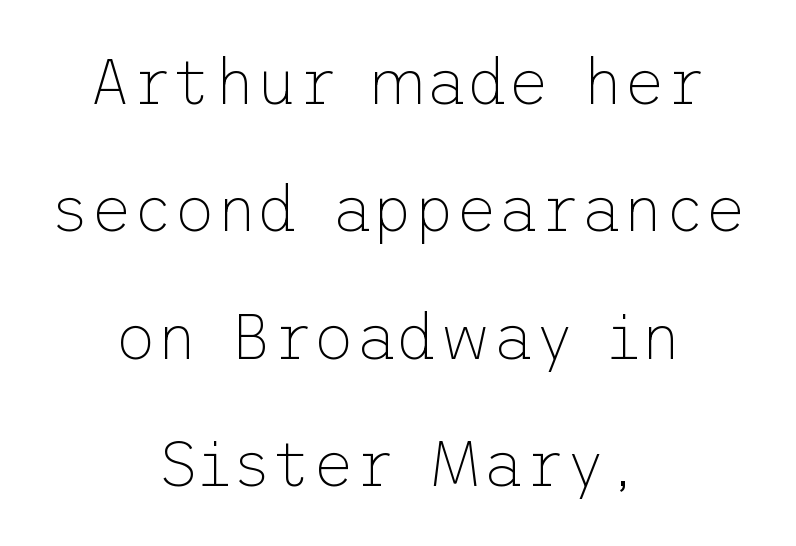
The space directly below the letters is spotless. Line starts and ends both wander, symmetrically. How would I describe the line gaps? Wide and relaxed. The font family rendered here belongs to the sans-serif group. Look at the tracking — it's just the regular setting, nothing added.
